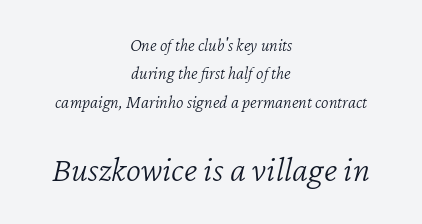
The image shows 36 px light type, italic (leaning right); set centered, normal line spacing (1.58x), normal letter spacing, not underlined; the second (bottom) block is 2.0x larger; low stroke contrast and a medium x-height.
